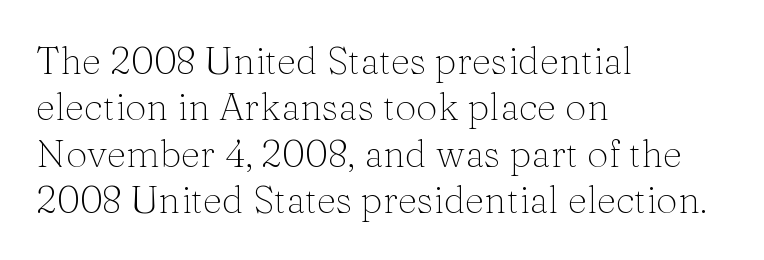
The image shows 38 px light serif type, upright; set left-aligned, line spacing 1.22x, normal letter spacing, not underlined; medium stroke contrast and a medium x-height.
